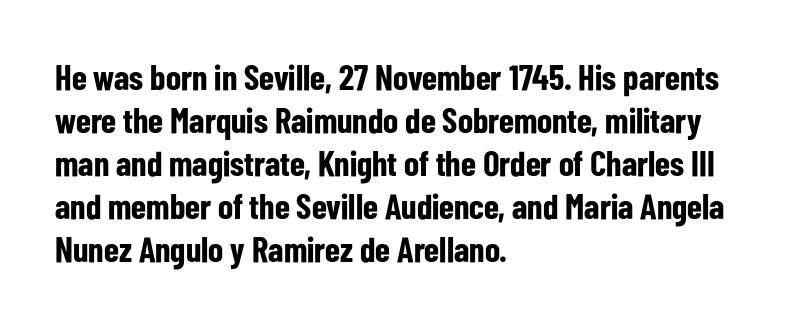
{"serif": "no", "italic": "no", "bold": "yes", "weight": "bold", "width": "condensed", "stroke_contrast": "low", "x_height": "medium", "monospaced": "no", "underline": "no", "align": "left", "line_spacing_ratio": 1.23, "letter_spacing": "normal", "letter_spacing_em": 0.0, "glyph_px": 35}
